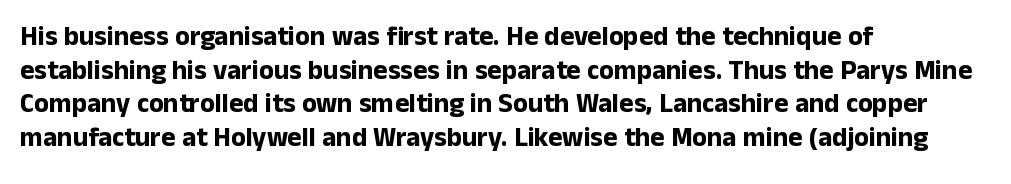
{"italic": "no", "bold": "yes", "underline": "no", "align": "left", "line_spacing": "normal", "line_spacing_ratio": 1.25, "letter_spacing": "normal", "letter_spacing_em": 0.0, "glyph_px": 27}
